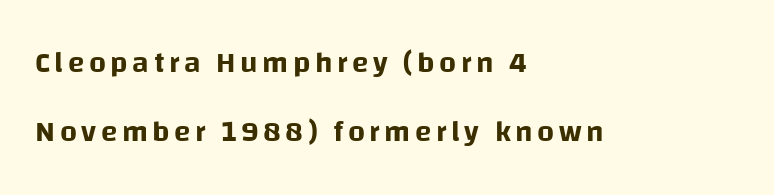
{"serif": "no", "italic": "no", "width": "normal", "stroke_contrast": "low", "x_height": "large", "monospaced": "no", "underline": "no", "align": "left", "line_spacing": "loose", "line_spacing_ratio": 2.3, "glyph_px": 30}
